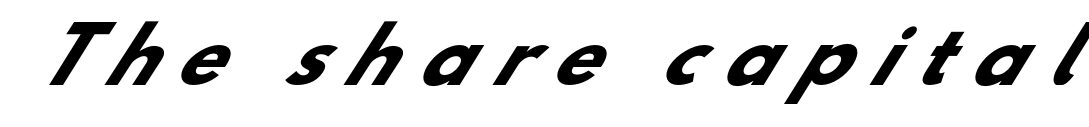
Q: Is the text bold? A: Yes.
Q: Is the typeface a serif or a sans-serif typeface? A: Sans-serif.
Q: Is the text underlined? A: No.
Q: Is the spacing between letters normal or unusually wide? A: Unusually wide.
Q: Width (condensed, normal, or wide)? A: Normal.
Q: Stroke contrast? A: Low.
Q: x-height? A: Small.
Q: Monospaced? A: No.
